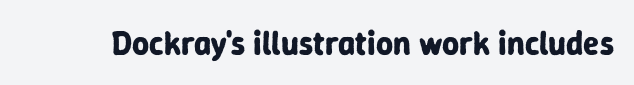
The image shows 33 px bold sans-serif type, upright; set normal letter spacing, not underlined; low stroke contrast and a medium x-height.
